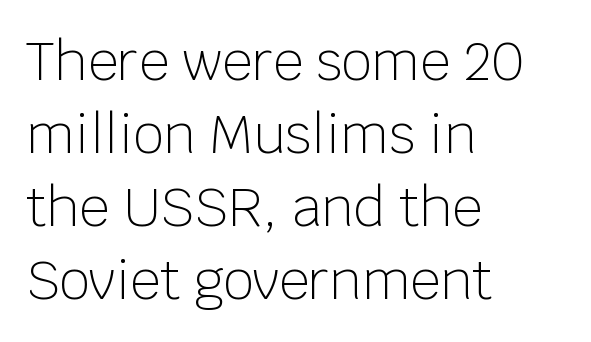
Each line starts at the same left margin while the right side varies. A sans-serif font was chosen for this passage. Think standard paragraph weight, or any step lighter than that. In terms of posture, this sample is upright. The string is rendered with underlining switched off.
